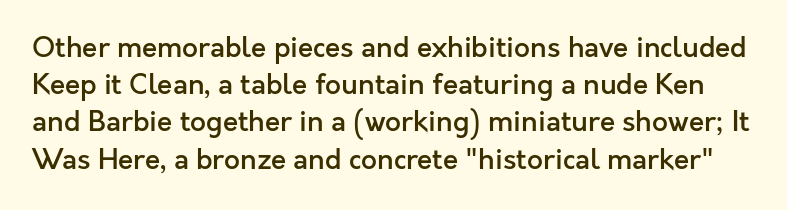
Each word holds together tightly as a unit, with standard inter-letter gaps. The passage shown stacks its lines at a standard gap. Moderately thickened strokes mark this as semibold type. Upright lettering throughout. Descender tails drop into unmarked territory. The rendering uses natural spacing where letterforms have individual widths.
